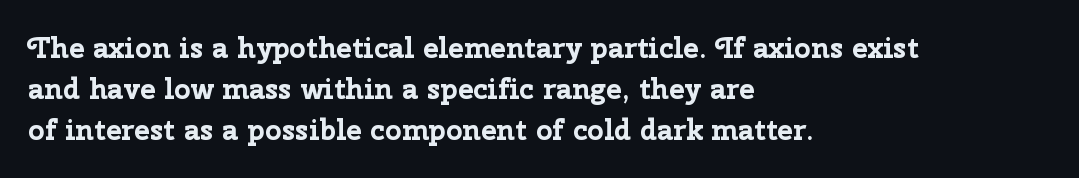
{"serif": "no", "italic": "no", "bold": "yes", "weight": "bold", "width": "normal", "stroke_contrast": "low", "x_height": "medium", "monospaced": "no", "underline": "no", "align": "left", "line_spacing": "normal", "line_spacing_ratio": 1.42, "letter_spacing": "normal", "letter_spacing_em": 0.0, "glyph_px": 29}
